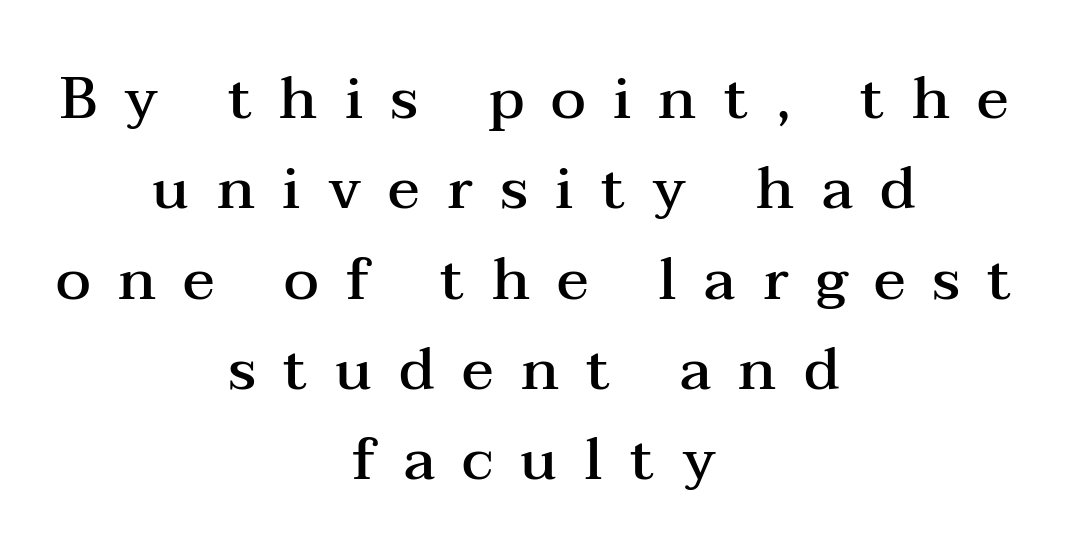
Q: Is the text bold? A: Semi-bold.
Q: Is the text italic (slanted)? A: No, it is upright.
Q: Is the typeface a serif or a sans-serif typeface? A: Serif.
Q: Is the text underlined? A: No.
Q: How is the paragraph aligned? A: Centered.
Q: Is the spacing between letters normal or unusually wide? A: Unusually wide.
Q: Is the spacing between lines tight, normal or loose? A: Normal.
Q: Width (condensed, normal, or wide)? A: Wide.
Q: Stroke contrast? A: Medium.
Q: x-height? A: Medium.
Q: Monospaced? A: No.
